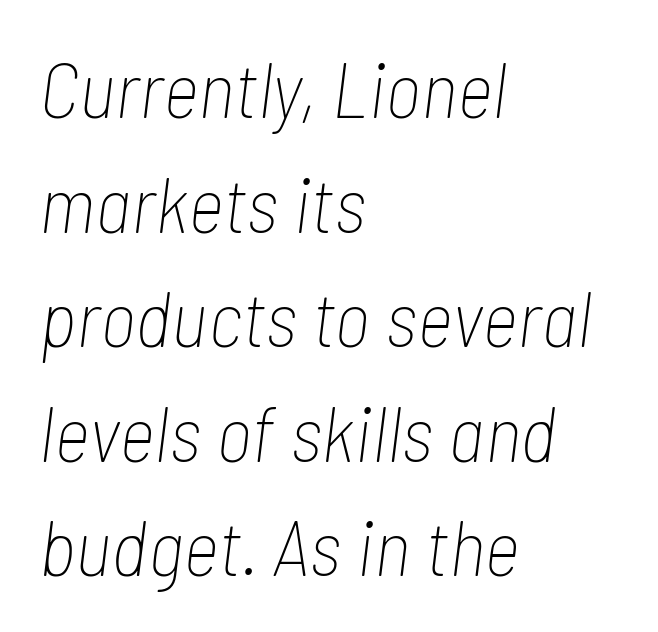
Q: Is the text bold? A: No.
Q: Is the text italic (slanted)? A: Yes, it leans right by about 7 degrees.
Q: Is the text underlined? A: No.
Q: How is the paragraph aligned? A: Left-aligned.
Q: Is the spacing between letters normal or unusually wide? A: Normal.
Q: Is the spacing between lines tight, normal or loose? A: Normal.
Q: Width (condensed, normal, or wide)? A: Condensed.
Q: Stroke contrast? A: Low.
Q: x-height? A: Medium.
Q: Monospaced? A: No.
